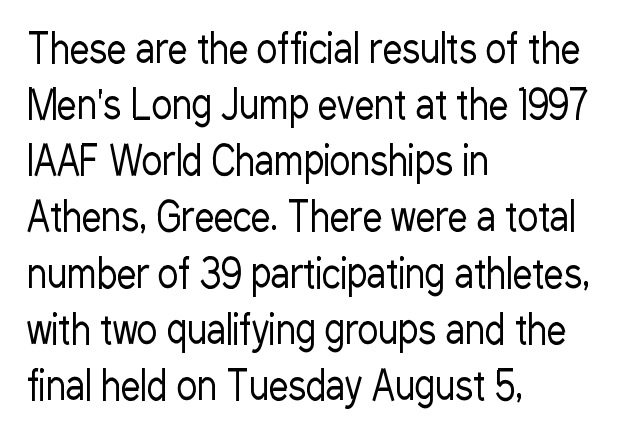
No extra ink here — the face is not bold. Which margin do the lines hug? The left one — the right edge is uneven. Anything drawn beneath the words? Only blank space. Students, observe: this is what conventionally led text looks like. The type is set solid horizontally, with unmodified tracking.
